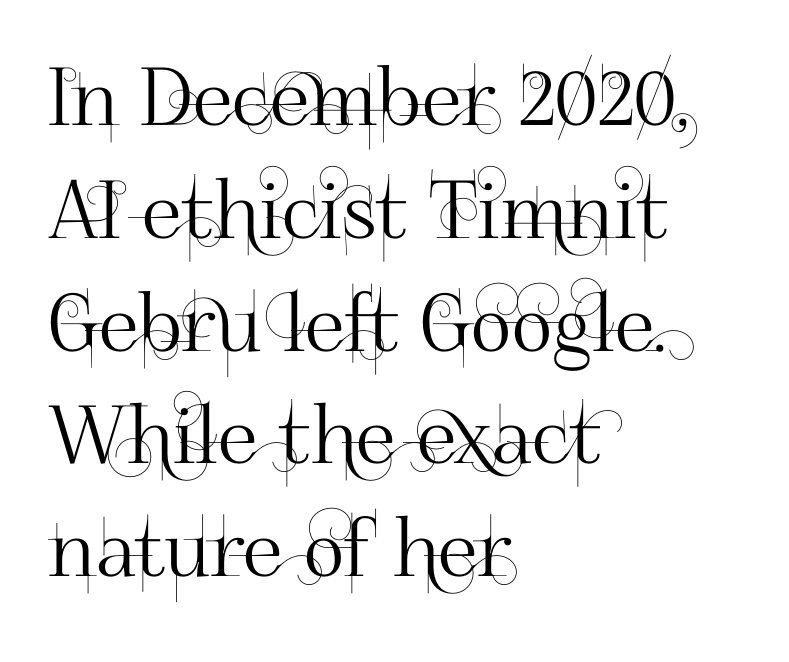
The image shows 80 px sans-serif type, upright; set left-aligned, normal line spacing (1.41x), normal letter spacing, not underlined; high stroke contrast and a small x-height.
